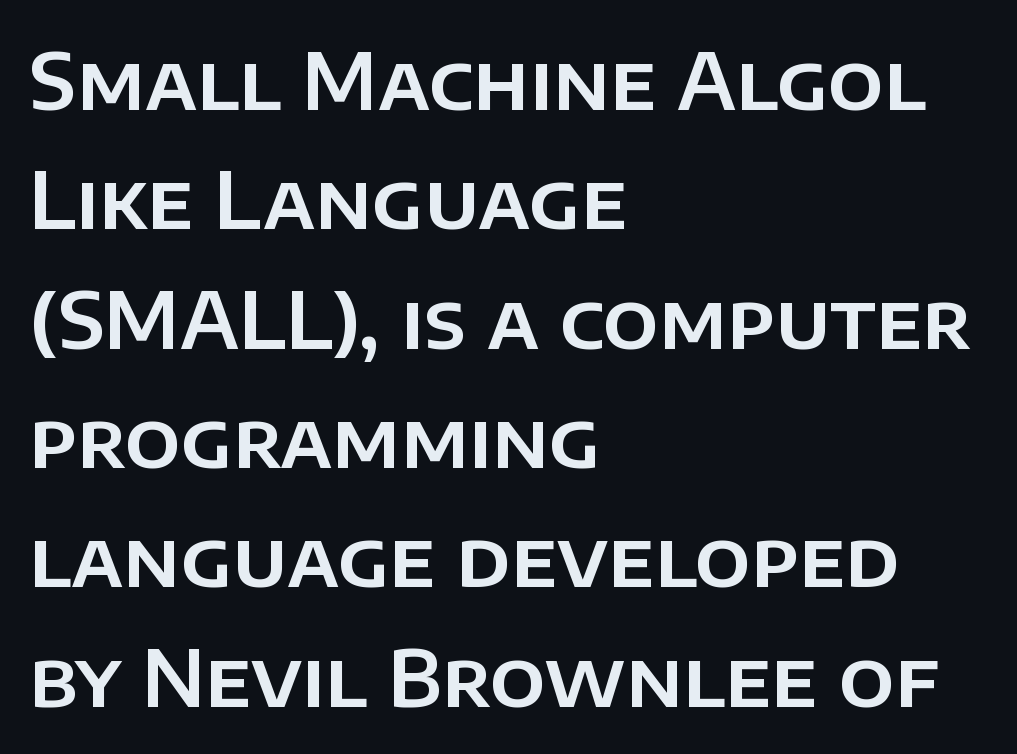
{"serif": "no", "italic": "no", "width": "normal", "stroke_contrast": "low", "x_height": "large", "monospaced": "no", "underline": "no", "align": "left", "line_spacing": "normal", "line_spacing_ratio": 1.53, "letter_spacing": "normal", "letter_spacing_em": 0.0, "glyph_px": 78}
